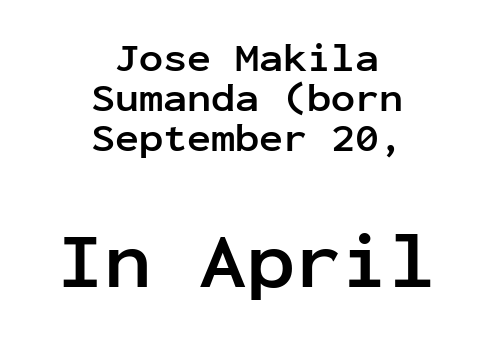
{"serif": "no", "italic": "no", "bold": "yes", "weight": "semibold", "width": "normal", "stroke_contrast": "low", "x_height": "medium", "monospaced": "yes", "underline": "no", "align": "center", "line_spacing": "tight", "line_spacing_ratio": 1.0, "letter_spacing": "normal", "letter_spacing_em": 0.0, "larger_block": "second", "size_ratio": 1.98, "glyph_px": 79}
